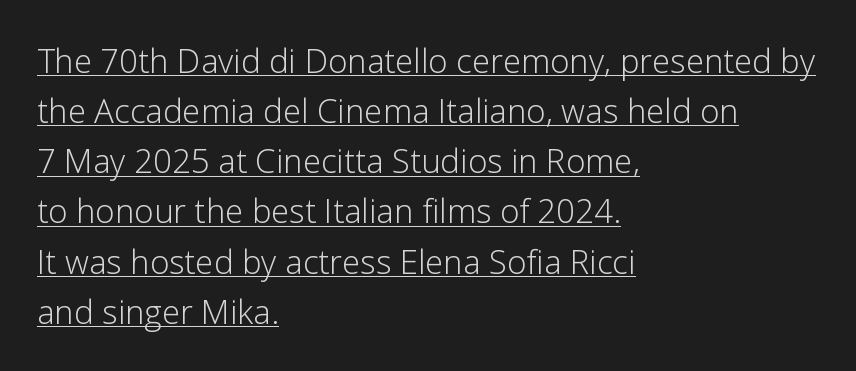
The image shows 33 px light sans-serif type, upright; set left-aligned, normal line spacing (1.52x), normal letter spacing, underlined; low stroke contrast and a medium x-height.
